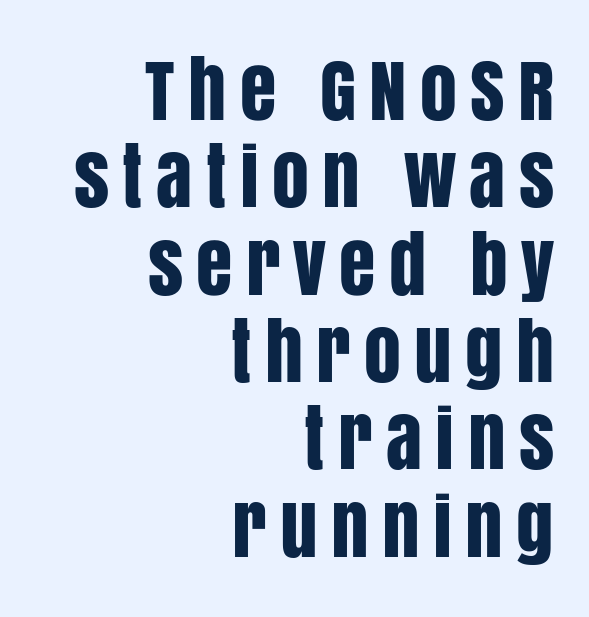
The image shows 74 px condensed sans-serif type, upright; set right-aligned, line spacing 1.18x, not underlined; low stroke contrast and a large x-height.
